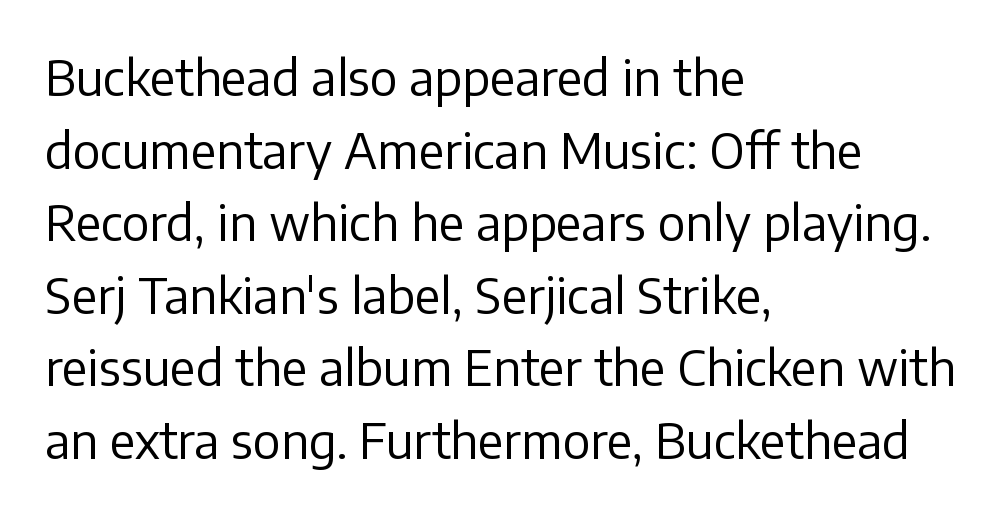
Letters have the restrained weight of plain body copy at most. No feet cap the strokes, marking this as sans-serif type. The glyphs are unaccompanied by any horizontal stroke below them. Spacing between characters is what you'd get straight out of the box. Is there much room between lines? A standard amount, neither cramped nor airy.
